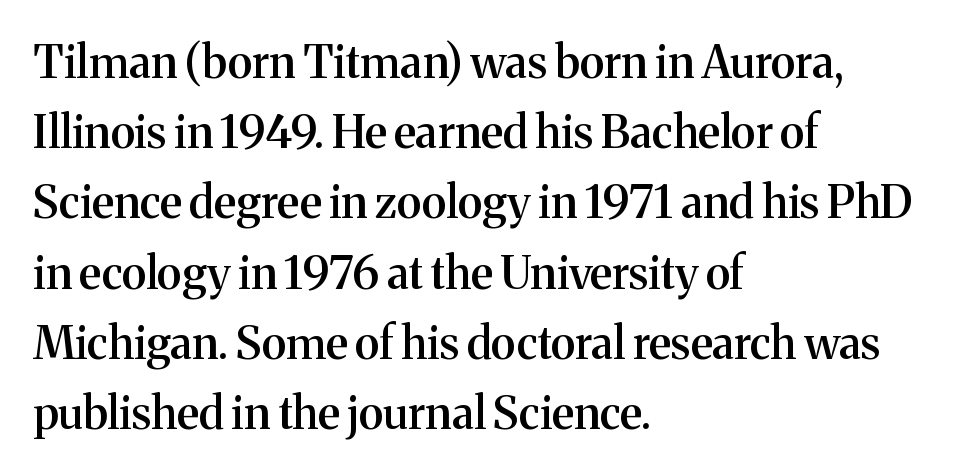
Horizontally, the lines are justified to the leading edge only. Is this a sans? No — the strokes have serifs. Standard letterfit; no display-style spreading of the glyphs. Underline: absent.
